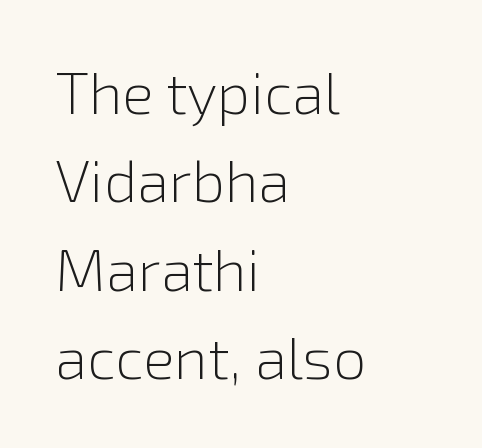
Q: Is the text bold? A: No.
Q: Is the text italic (slanted)? A: No, it is upright.
Q: Is the typeface a serif or a sans-serif typeface? A: Sans-serif.
Q: Is the text underlined? A: No.
Q: How is the paragraph aligned? A: Left-aligned.
Q: Is the spacing between letters normal or unusually wide? A: Normal.
Q: Is the spacing between lines tight, normal or loose? A: Normal.
Q: Width (condensed, normal, or wide)? A: Normal.
Q: x-height? A: Medium.
Q: Monospaced? A: No.
